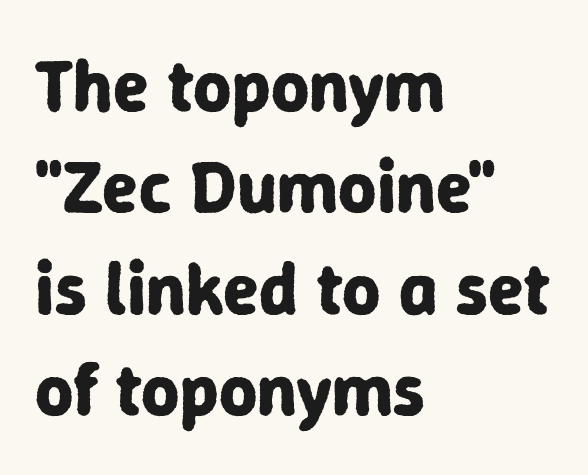
Spacing between characters is what you'd get straight out of the box. Varying glyph widths throughout — classic text-font behaviour. Look at the stroke-to-counter ratio: heavy, a bold. Notice how the stems are strictly vertical — no italics here.
